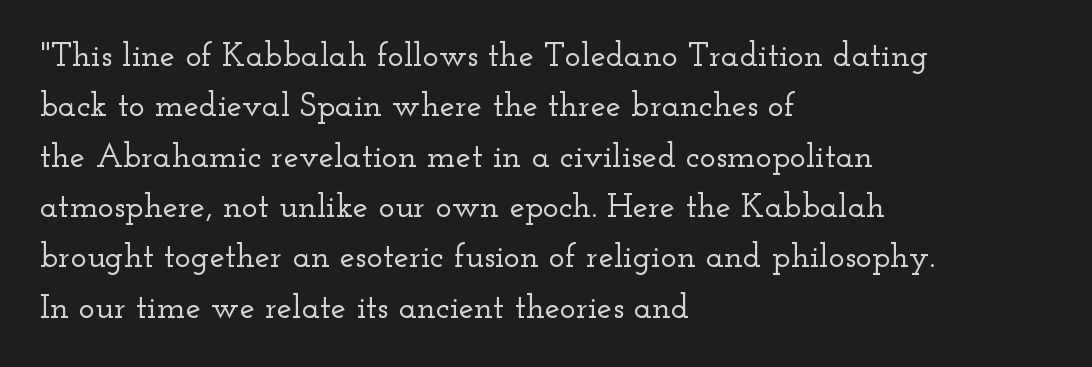
{"serif": "yes", "italic": "no", "width": "wide", "stroke_contrast": "low", "x_height": "small", "monospaced": "no", "underline": "no", "align": "left", "line_spacing": "normal", "line_spacing_ratio": 1.48, "letter_spacing": "normal", "letter_spacing_em": 0.0, "glyph_px": 34}
